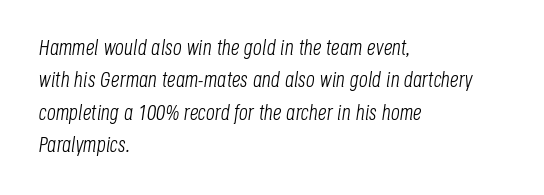
{"italic": "yes", "lean": "right", "slant_degrees": 8, "bold": "no", "underline": "no", "align": "left", "line_spacing": "normal", "line_spacing_ratio": 1.47, "letter_spacing": "normal", "letter_spacing_em": 0.0, "glyph_px": 22}
